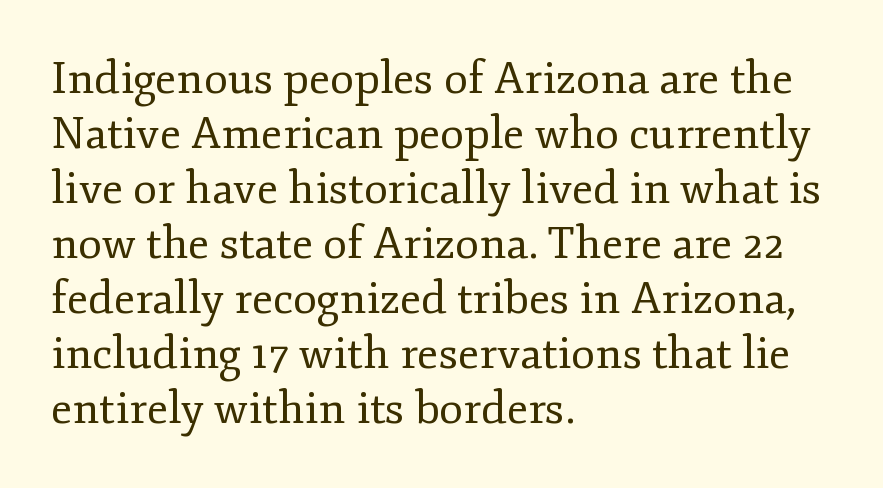
The image shows 44 px regular-weight serif type, upright; set left-aligned, normal line spacing (1.25x), normal letter spacing, not underlined; low stroke contrast and a small x-height.
